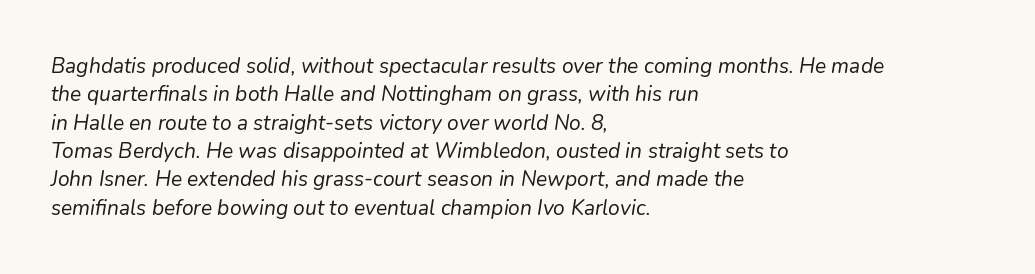
Q: Is the text bold? A: No.
Q: Is the text italic (slanted)? A: Yes, it leans right by about 9 degrees.
Q: Is the text underlined? A: No.
Q: How is the paragraph aligned? A: Left-aligned.
Q: Is the spacing between letters normal or unusually wide? A: Normal.
Q: Is the spacing between lines tight, normal or loose? A: Normal.
